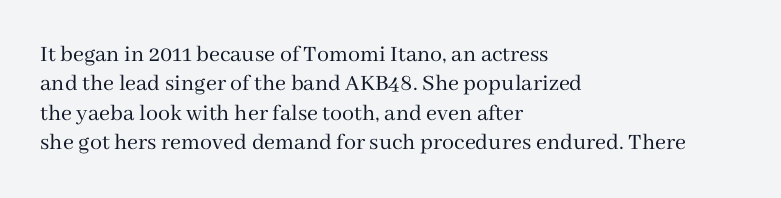
The image shows 24 px text type, upright; set left-aligned, line spacing 1.22x, normal letter spacing, not underlined.
